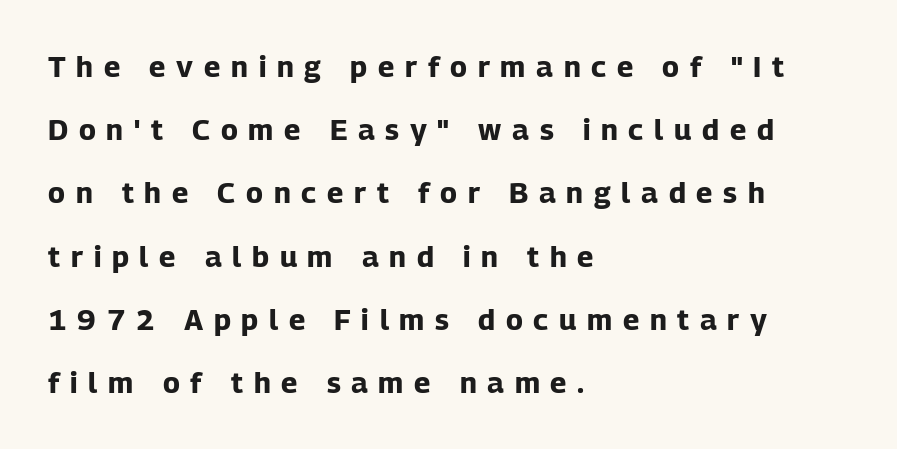
The image shows 29 px bold sans-serif type, upright; set left-aligned, loose line spacing (2.18x), unusually wide letter spacing (+0.37 em), not underlined; low stroke contrast and a medium x-height.
